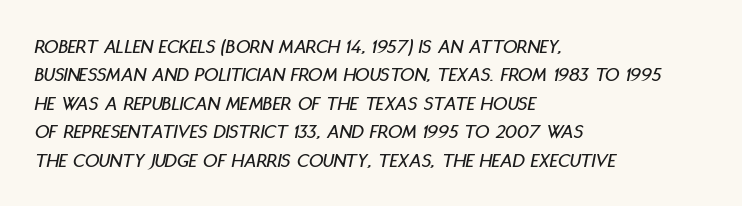
{"italic": "yes", "lean": "right", "slant_degrees": 11, "underline": "no", "align": "left", "line_spacing": "normal", "line_spacing_ratio": 1.42, "letter_spacing": "normal", "letter_spacing_em": 0.0, "glyph_px": 20}
